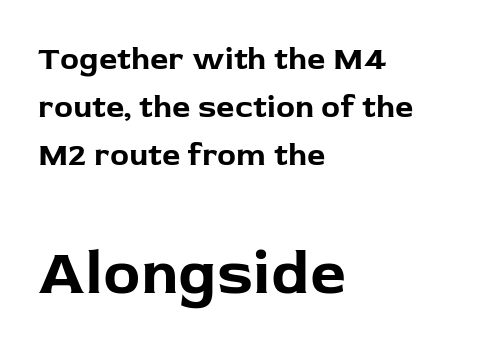
Q: Is the text bold? A: Yes.
Q: Is the text italic (slanted)? A: No, it is upright.
Q: Is the typeface a serif or a sans-serif typeface? A: Sans-serif.
Q: Is the text underlined? A: No.
Q: How is the paragraph aligned? A: Left-aligned.
Q: Is the spacing between letters normal or unusually wide? A: Normal.
Q: Is the spacing between lines tight, normal or loose? A: Normal.
Q: Which block of text is set in a larger size, the first (top) or the second (bottom)? A: The second (bottom) one.
Q: Width (condensed, normal, or wide)? A: Normal.
Q: Stroke contrast? A: Low.
Q: x-height? A: Medium.
Q: Monospaced? A: No.
